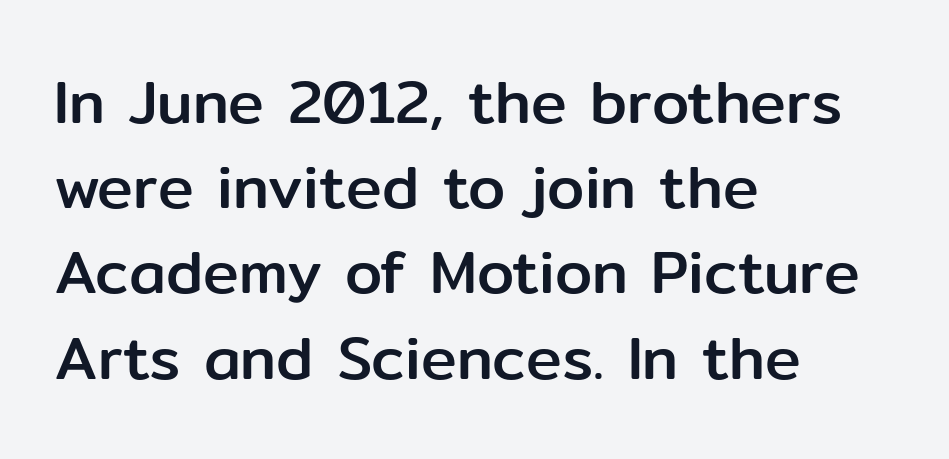
The image shows 60 px sans-serif type, upright; set left-aligned, normal line spacing (1.42x), normal letter spacing, not underlined; low stroke contrast and a medium x-height.
